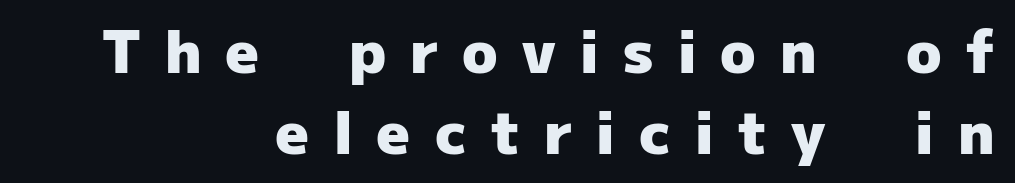
Q: Is the text bold? A: Yes.
Q: Is the text italic (slanted)? A: No, it is upright.
Q: Is the typeface a serif or a sans-serif typeface? A: Sans-serif.
Q: Is the text underlined? A: No.
Q: How is the paragraph aligned? A: Right-aligned.
Q: Is the spacing between letters normal or unusually wide? A: Unusually wide.
Q: Is the spacing between lines tight, normal or loose? A: Normal.
Q: Width (condensed, normal, or wide)? A: Normal.
Q: Stroke contrast? A: Low.
Q: x-height? A: Medium.
Q: Monospaced? A: No.
